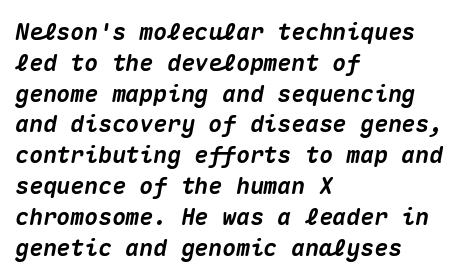
The image shows 23 px bold type, italic (leaning right); set left-aligned, normal line spacing (1.34x), normal letter spacing, not underlined.
